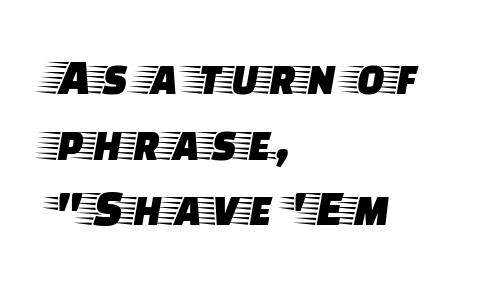
The image shows 52 px wide serif type; set left-aligned, normal line spacing (1.26x), normal letter spacing, not underlined; low stroke contrast and a large x-height.
